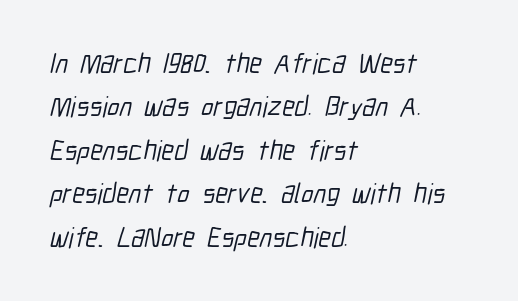
The image shows 28 px condensed sans-serif type; set left-aligned, normal line spacing (1.55x), normal letter spacing, not underlined; low stroke contrast and a medium x-height.
